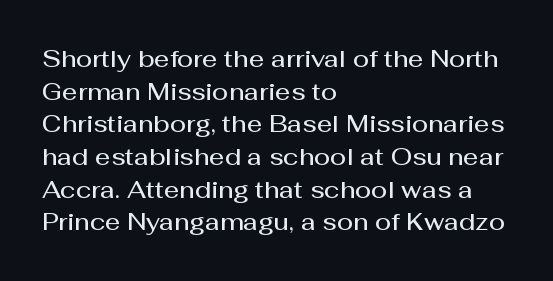
{"italic": "no", "bold": "semi", "underline": "no", "align": "left", "line_spacing": "normal", "line_spacing_ratio": 1.36, "letter_spacing": "normal", "letter_spacing_em": 0.0, "glyph_px": 24}
